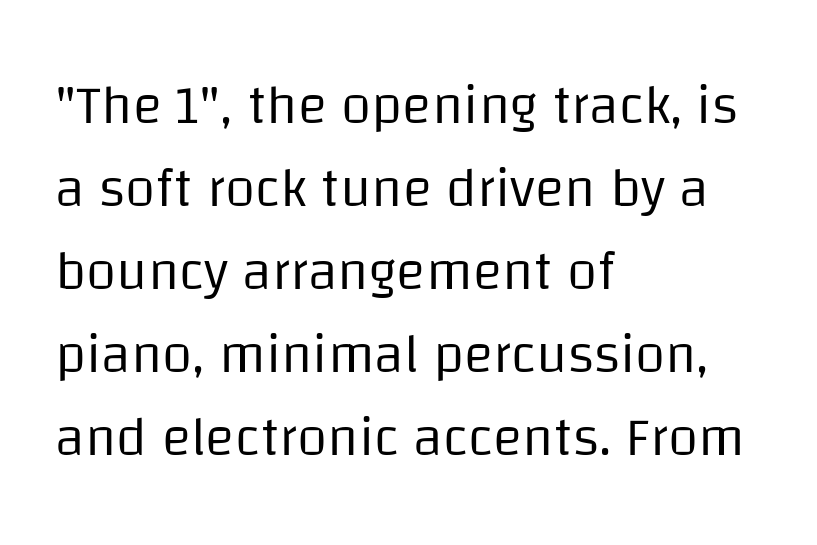
To sum up the face: it is a sans, with no serifs. Check under the words: just untouched page. Between one letter and the next there's only the usual sliver of space. In CSS terms this would be text-align: left. Letters have the restrained weight of plain body copy at most. Leading matches the norm, producing a regular column.
